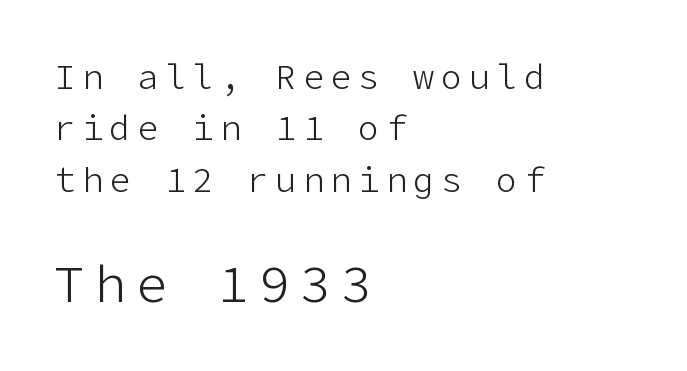
The image shows 52 px light sans-serif type, upright; set left-aligned, normal line spacing (1.47x), not underlined; the second (bottom) block is 1.49x larger; low stroke contrast and a medium x-height.
